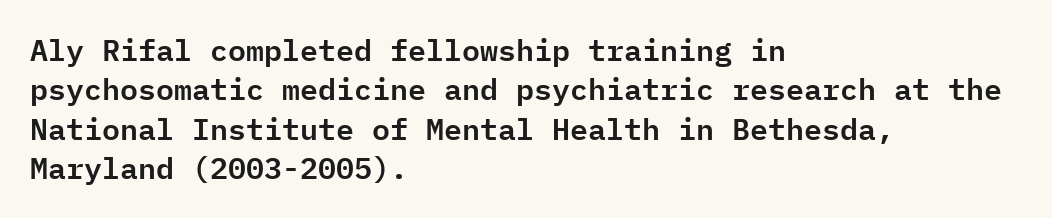
This is sans-serif lettering, the kind often seen on screens and signage. Note the uniform advance width — an 'i' takes as much space as an 'm'. Does the copy run flush right? No — it runs flush left. The foot of each line stays bare and open. There is no visible air inserted between adjacent glyphs.
